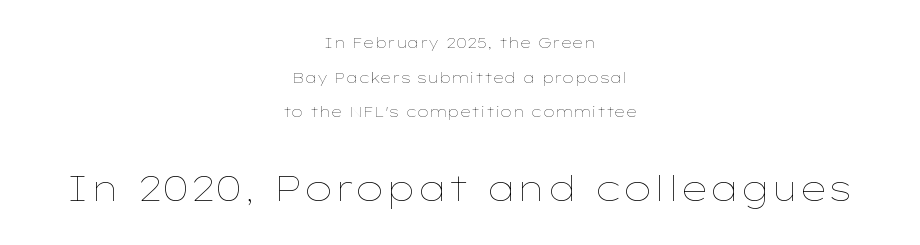
{"italic": "no", "bold": "no", "weight": "thin", "width": "wide", "stroke_contrast": "low", "x_height": "medium", "monospaced": "no", "underline": "no", "align": "center", "line_spacing": "loose", "line_spacing_ratio": 2.48, "letter_spacing": "normal", "letter_spacing_em": 0.0, "larger_block": "second", "size_ratio": 2.5, "glyph_px": 35}
